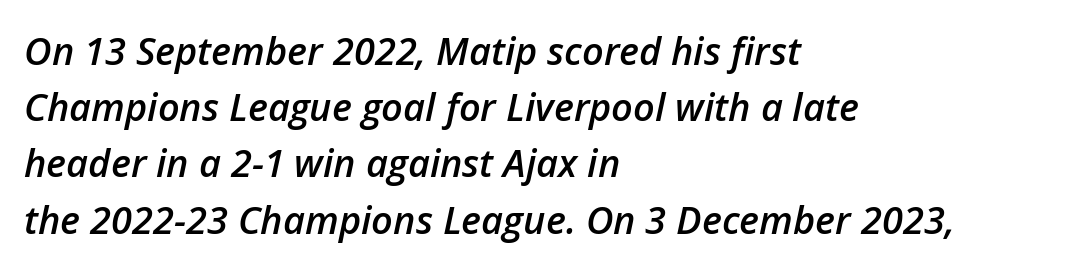
The image shows 38 px semibold type, italic (leaning right); set left-aligned, normal line spacing (1.48x), normal letter spacing, not underlined; low stroke contrast and a medium x-height.
